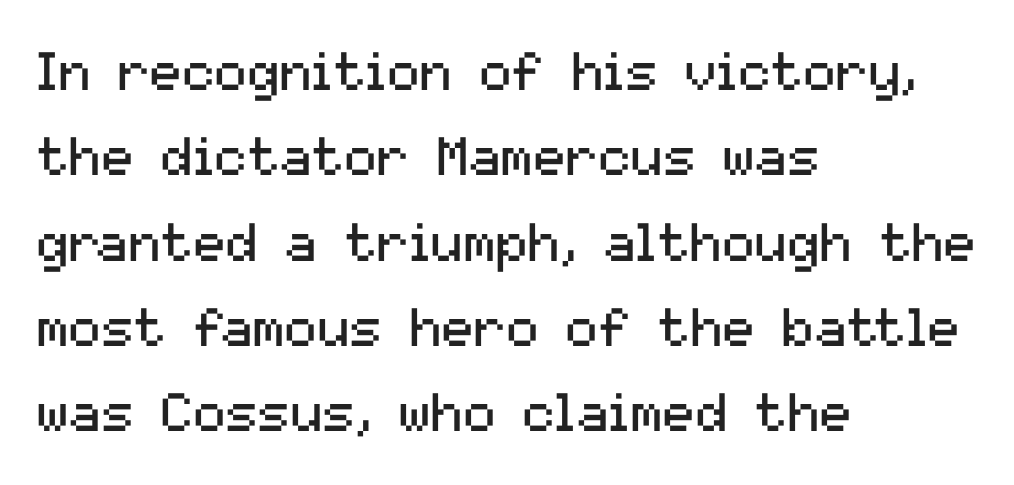
Q: Is the text bold? A: No.
Q: Is the text italic (slanted)? A: No, it is upright.
Q: Is the typeface a serif or a sans-serif typeface? A: Sans-serif.
Q: Is the text underlined? A: No.
Q: How is the paragraph aligned? A: Left-aligned.
Q: Is the spacing between letters normal or unusually wide? A: Normal.
Q: Is the spacing between lines tight, normal or loose? A: Normal.
Q: Width (condensed, normal, or wide)? A: Normal.
Q: Stroke contrast? A: Medium.
Q: x-height? A: Medium.
Q: Monospaced? A: No.
